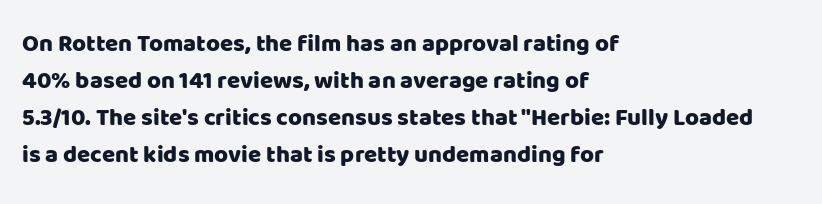
Q: Is the text italic (slanted)? A: No, it is upright.
Q: Is the text underlined? A: No.
Q: How is the paragraph aligned? A: Left-aligned.
Q: Is the spacing between letters normal or unusually wide? A: Normal.
Q: Is the spacing between lines tight, normal or loose? A: Normal.
